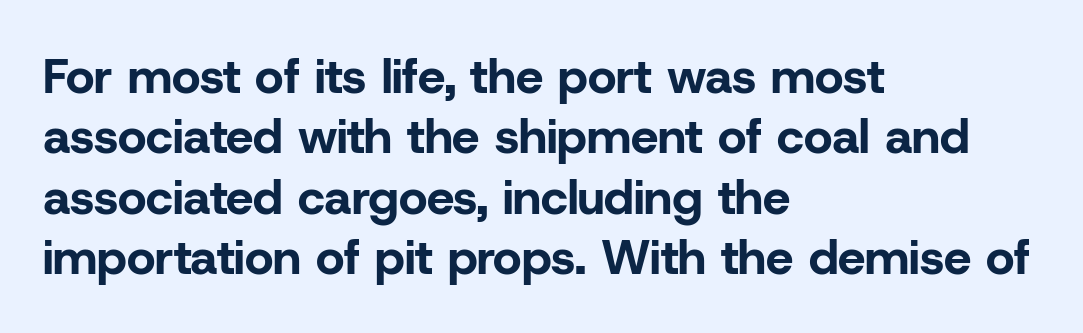
Q: Is the text bold? A: Yes.
Q: Is the text italic (slanted)? A: No, it is upright.
Q: Is the typeface a serif or a sans-serif typeface? A: Sans-serif.
Q: Is the text underlined? A: No.
Q: How is the paragraph aligned? A: Left-aligned.
Q: Is the spacing between letters normal or unusually wide? A: Normal.
Q: Width (condensed, normal, or wide)? A: Normal.
Q: Stroke contrast? A: Low.
Q: x-height? A: Medium.
Q: Monospaced? A: No.
